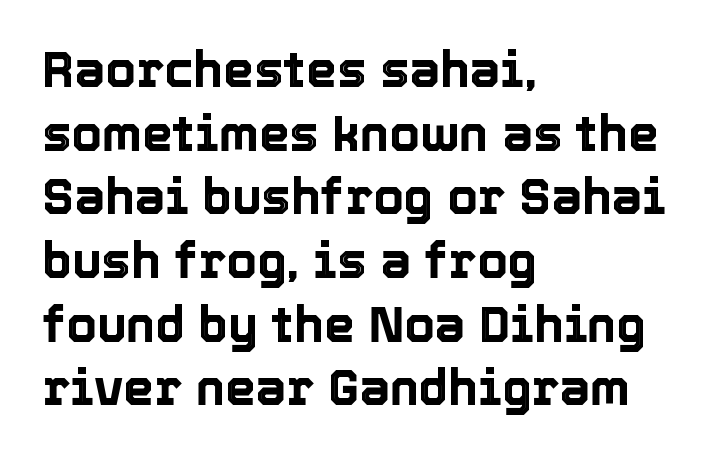
The image shows 49 px text type, upright; set left-aligned, normal line spacing (1.3x), normal letter spacing, not underlined; a medium x-height.
